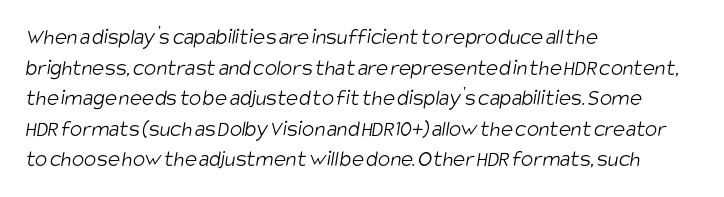
The image shows 23 px text type; set left-aligned, normal line spacing (1.33x), normal letter spacing, not underlined.
